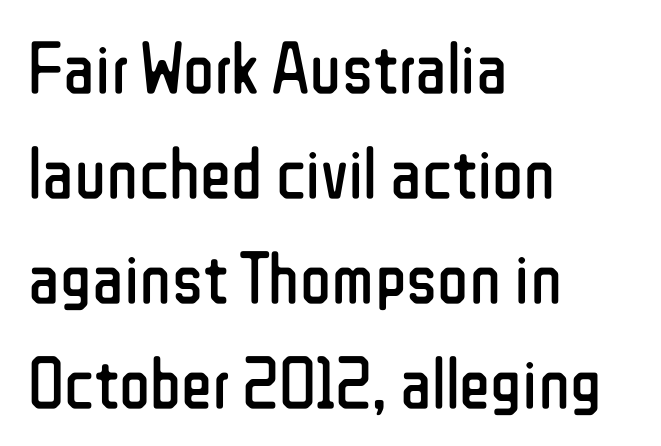
{"serif": "no", "italic": "no", "bold": "no", "weight": "regular", "width": "condensed", "stroke_contrast": "low", "x_height": "medium", "monospaced": "no", "underline": "no", "align": "left", "line_spacing": "normal", "line_spacing_ratio": 1.44, "letter_spacing": "normal", "letter_spacing_em": 0.0, "glyph_px": 73}
